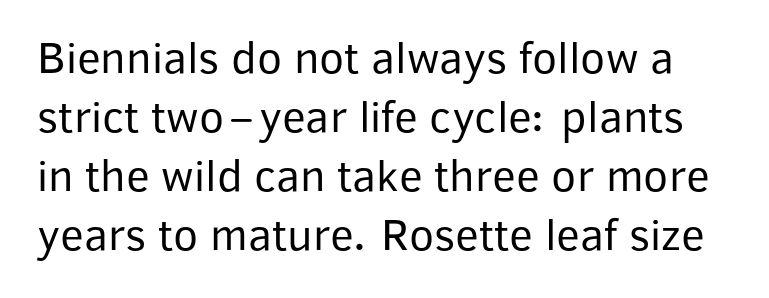
The image shows 46 px regular-weight sans-serif type, upright; set normal line spacing (1.28x), normal letter spacing, not underlined; low stroke contrast and a medium x-height.
